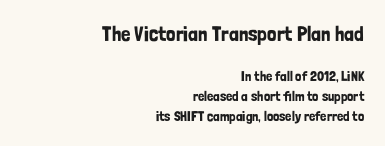
The image shows 21 px text type, upright; set right-aligned, normal line spacing (1.41x), normal letter spacing, not underlined; the first (top) block is 1.5x larger.
